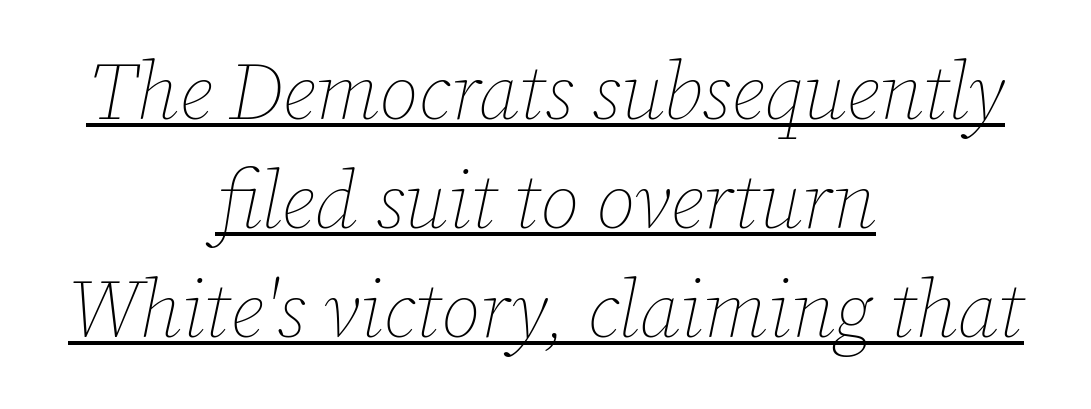
{"italic": "yes", "lean": "right", "slant_degrees": 12, "bold": "no", "weight": "thin", "width": "normal", "stroke_contrast": "low", "x_height": "medium", "monospaced": "no", "underline": "yes", "align": "center", "line_spacing": "normal", "line_spacing_ratio": 1.36, "letter_spacing": "normal", "letter_spacing_em": 0.0, "glyph_px": 80}
